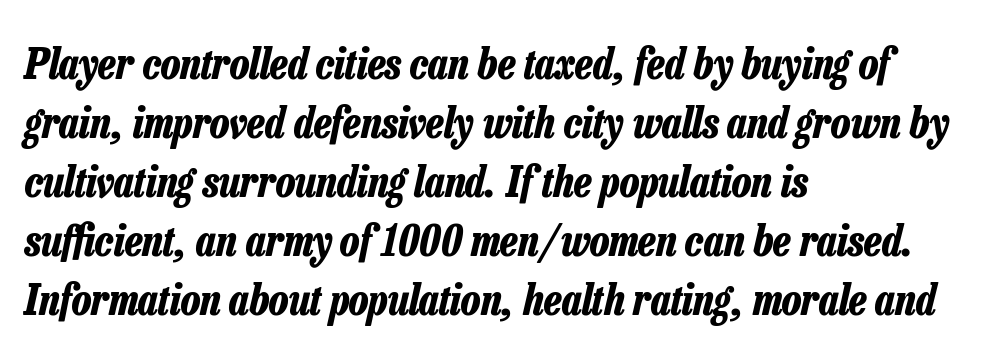
The image shows 43 px bold, condensed type, italic (leaning right); set left-aligned, normal line spacing (1.37x), normal letter spacing, not underlined; low stroke contrast and a medium x-height.
